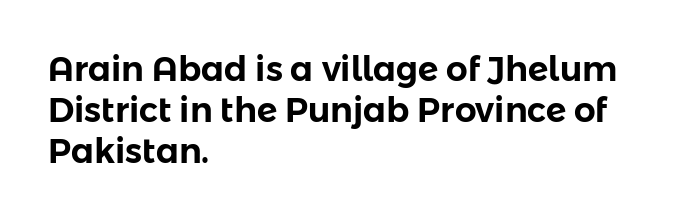
The setting favours the left margin, as ordinary paragraphs usually do. Here the designer chose a conventional face with non-uniform glyph widths. The letters stand upright; this is a roman face. Classification — sans serif. Tracking value appears to be zero — textbook default spacing.
